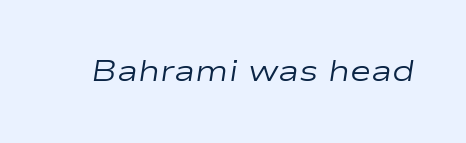
{"italic": "yes", "lean": "right", "slant_degrees": 9, "bold": "no", "weight": "regular", "width": "wide", "stroke_contrast": "low", "x_height": "medium", "monospaced": "no", "underline": "no", "letter_spacing": "normal", "letter_spacing_em": 0.0, "glyph_px": 29}
